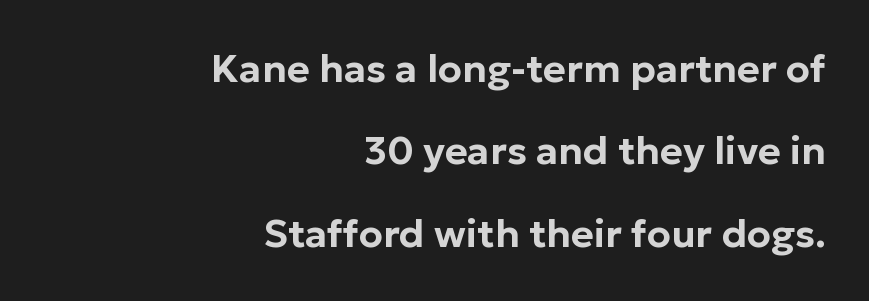
The image shows 39 px sans-serif type, upright; set right-aligned, loose line spacing (2.11x), normal letter spacing, not underlined; low stroke contrast and a medium x-height.
